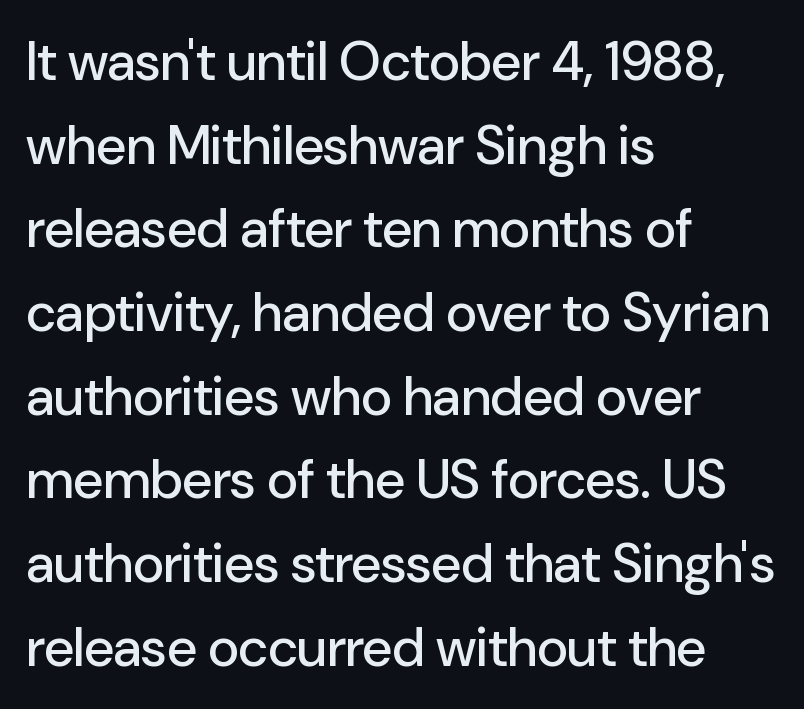
Do the letters lean? They stand straight. The tracking reads as untouched default to a designer's eye. The words here are not underlined. The passage is arranged the way most books set body copy — flush left. This block has exactly the height ordinary leading produces.
